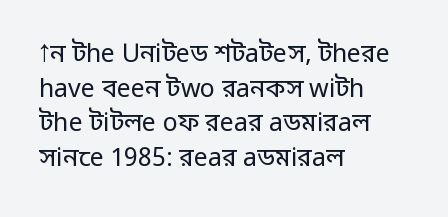
Q: Is the text bold? A: No.
Q: Is the text italic (slanted)? A: No, it is upright.
Q: Is the text underlined? A: No.
Q: How is the paragraph aligned? A: Left-aligned.
Q: Is the spacing between letters normal or unusually wide? A: Normal.
Q: Is the spacing between lines tight, normal or loose? A: Normal.
